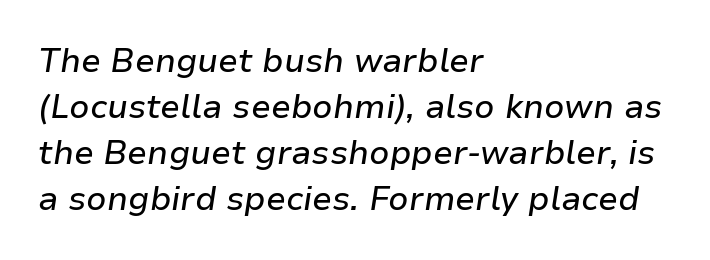
{"italic": "yes", "lean": "right", "slant_degrees": 9, "width": "normal", "stroke_contrast": "low", "x_height": "medium", "monospaced": "no", "underline": "no", "align": "left", "line_spacing": "normal", "line_spacing_ratio": 1.39, "letter_spacing": "normal", "letter_spacing_em": 0.0, "glyph_px": 33}
